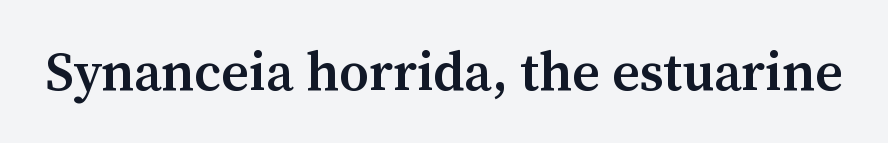
{"serif": "yes", "italic": "no", "bold": "semi", "weight": "semibold", "width": "normal", "stroke_contrast": "medium", "x_height": "medium", "monospaced": "no", "underline": "no", "letter_spacing": "normal", "letter_spacing_em": 0.0, "glyph_px": 54}
